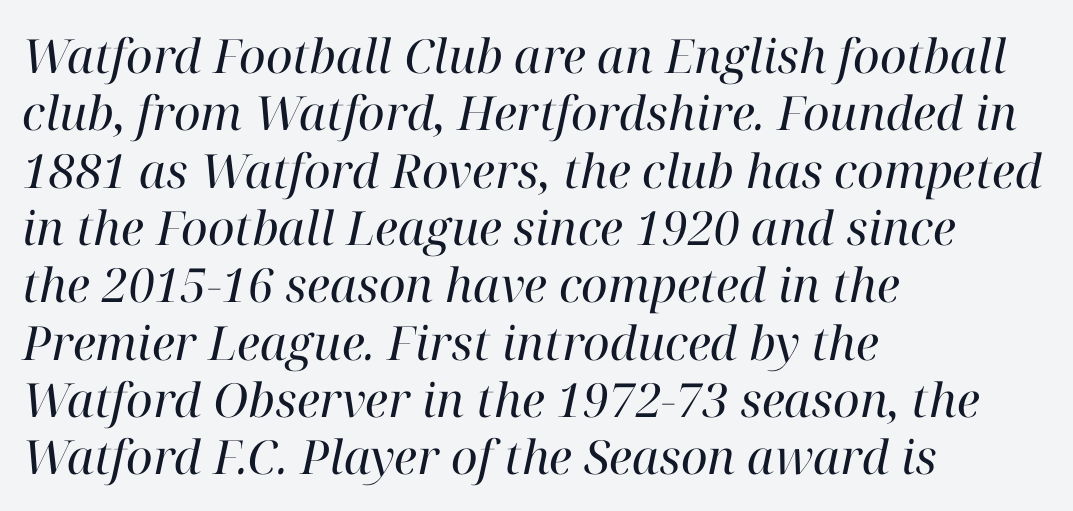
The letters look calm and open, with moderate or lighter stems. Think of a printed novel: that variable character pitch is what you see here. The area under the type is left untouched. Serifs: yes, visible at the terminals of the letterforms. The rendering anchors every line to the left-hand side.
